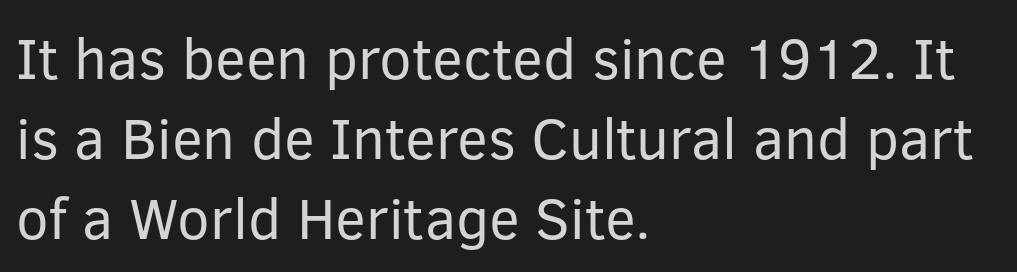
Q: Is the text bold? A: No.
Q: Is the text italic (slanted)? A: No, it is upright.
Q: Is the typeface a serif or a sans-serif typeface? A: Sans-serif.
Q: Is the text underlined? A: No.
Q: How is the paragraph aligned? A: Left-aligned.
Q: Is the spacing between letters normal or unusually wide? A: Normal.
Q: Is the spacing between lines tight, normal or loose? A: Normal.
Q: Width (condensed, normal, or wide)? A: Normal.
Q: Stroke contrast? A: Low.
Q: x-height? A: Medium.
Q: Monospaced? A: No.
